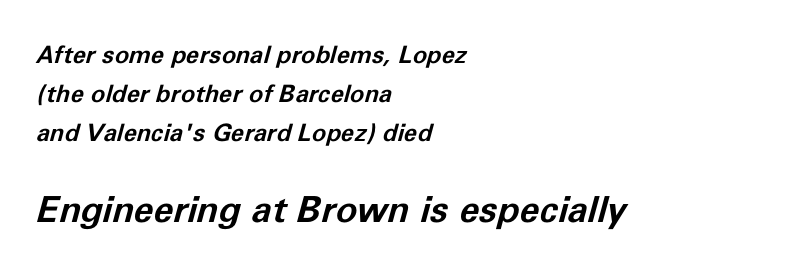
{"italic": "yes", "lean": "right", "slant_degrees": 11, "bold": "yes", "weight": "bold", "width": "normal", "stroke_contrast": "low", "x_height": "medium", "monospaced": "no", "underline": "no", "align": "left", "line_spacing": "normal", "line_spacing_ratio": 1.63, "letter_spacing": "normal", "letter_spacing_em": 0.0, "larger_block": "second", "size_ratio": 1.5, "glyph_px": 36}
